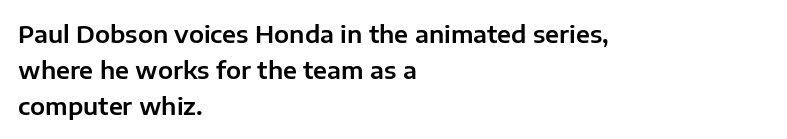
Q: Is the text italic (slanted)? A: No, it is upright.
Q: Is the text underlined? A: No.
Q: How is the paragraph aligned? A: Left-aligned.
Q: Is the spacing between letters normal or unusually wide? A: Normal.
Q: Is the spacing between lines tight, normal or loose? A: Normal.
